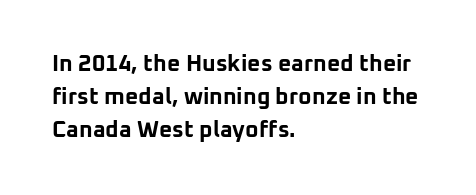
Q: Is the text bold? A: Yes.
Q: Is the text italic (slanted)? A: No, it is upright.
Q: Is the text underlined? A: No.
Q: How is the paragraph aligned? A: Left-aligned.
Q: Is the spacing between letters normal or unusually wide? A: Normal.
Q: Is the spacing between lines tight, normal or loose? A: Normal.
